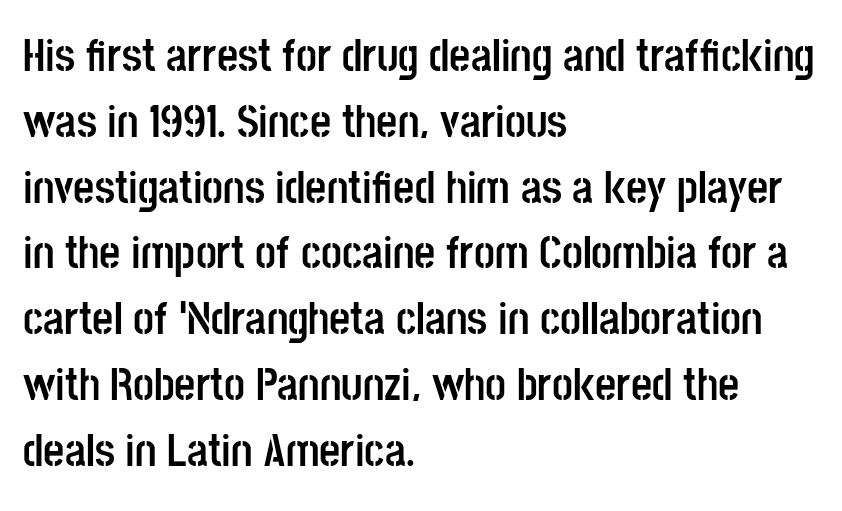
Q: Is the text bold? A: Yes.
Q: Is the text italic (slanted)? A: No, it is upright.
Q: Is the typeface a serif or a sans-serif typeface? A: Sans-serif.
Q: Is the text underlined? A: No.
Q: How is the paragraph aligned? A: Left-aligned.
Q: Is the spacing between letters normal or unusually wide? A: Normal.
Q: Is the spacing between lines tight, normal or loose? A: Normal.
Q: Width (condensed, normal, or wide)? A: Condensed.
Q: Stroke contrast? A: Low.
Q: x-height? A: Large.
Q: Monospaced? A: No.
